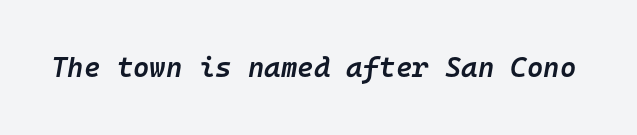
The image shows 28 px semibold type, italic (leaning right), monospaced; set normal letter spacing, not underlined; low stroke contrast and a medium x-height.
